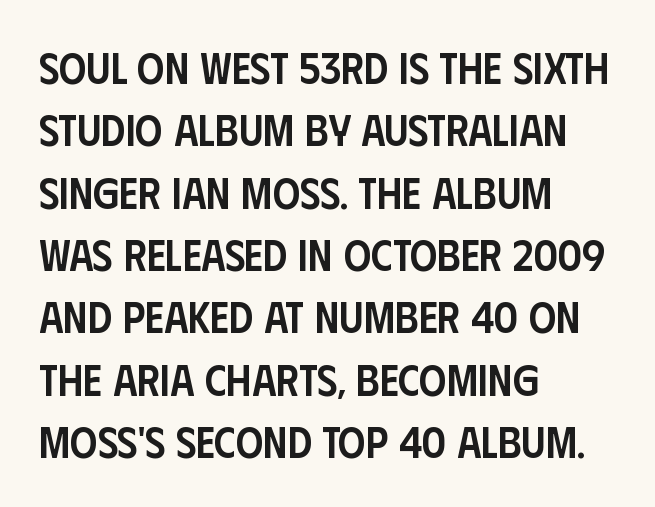
The letters stand straight up with perfectly vertical stems. Every letter is mildly thick-stroked: semibold rather than bold. Honestly, the row spacing looks completely unremarkable. Proportional: the letters do not fall into vertical columns. The compositor pushed each line to the left boundary. The line texture is even and compact thanks to regular tracking.
